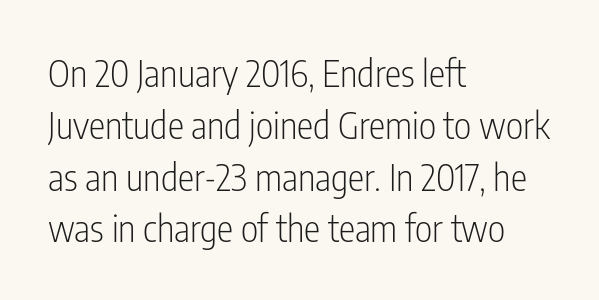
This sample keeps an unexceptional amount of space between lines. Glyph-to-glyph distance matches everyday printed text. The strip under each line holds only bare page. Unlike italic type, these characters show no tilt at all.
